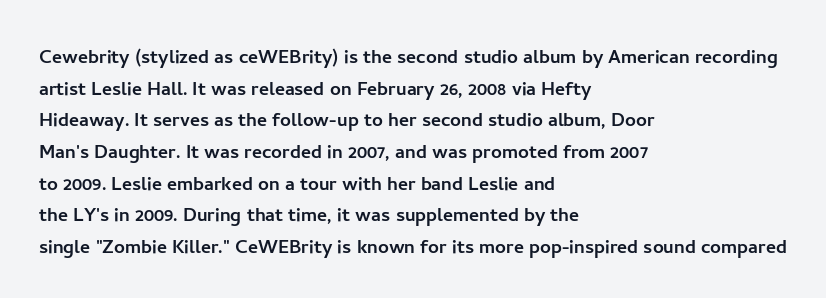
Q: Is the text italic (slanted)? A: No, it is upright.
Q: Is the text underlined? A: No.
Q: How is the paragraph aligned? A: Left-aligned.
Q: Is the spacing between letters normal or unusually wide? A: Normal.
Q: Is the spacing between lines tight, normal or loose? A: Normal.
